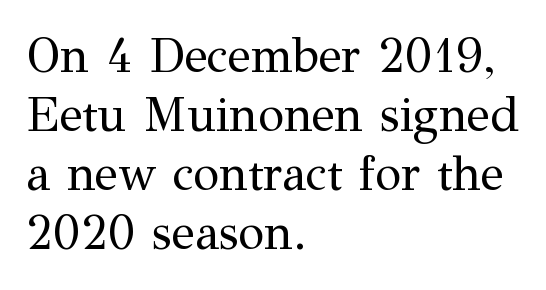
You can tell from the footed stems that serif type was used. The letters advance in unequal steps, a hallmark of proportional type. Stroke thickness stays within the range of a standard reading face or lighter. The letterforms sit shoulder to shoulder at normal distance. Just letters on the line, the space beneath them empty. Vertical strokes here are truly vertical.
